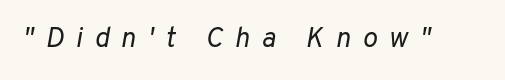
The image shows 28 px regular-weight type, italic (leaning right); set unusually wide letter spacing (+0.42 em), not underlined; low stroke contrast and a medium x-height.
